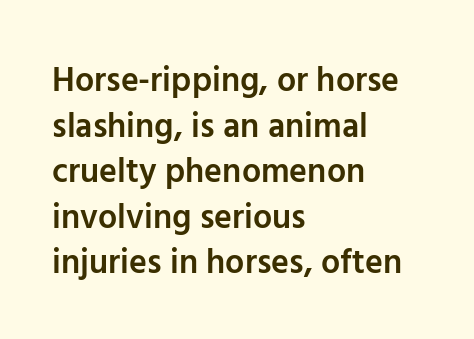
Posture: upright roman. Heft: intermediate — a semibold. Quick note: interline space is typical. This sample uses a sans-serif face. Do the characters align in a grid? No, the font is proportional. Which margin do the lines hug? The left one — the right edge is uneven.
